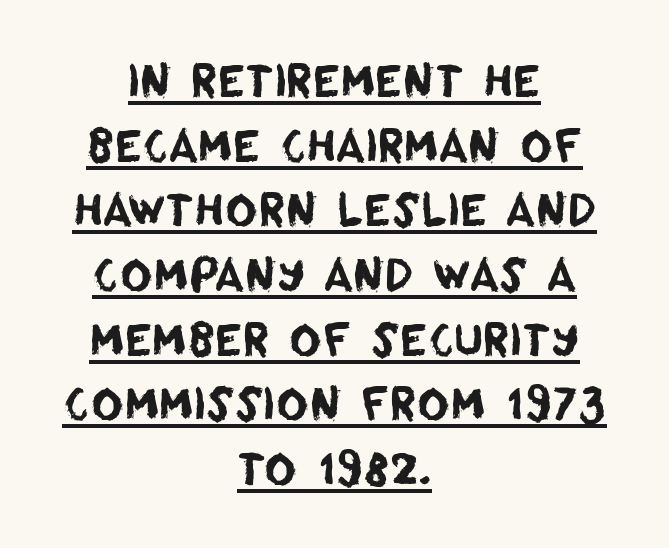
Each letter keeps its own natural width here, so spacing adapts to shape. Evenly set lines give the paragraph a standard silhouette. The passage shown is typeset with a sans-serif family. The passage is arranged like a title page — every line centered.
